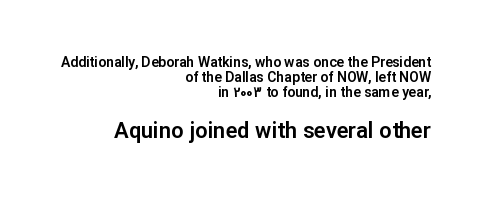
{"italic": "no", "underline": "no", "align": "right", "line_spacing": "tight", "line_spacing_ratio": 1.08, "letter_spacing": "normal", "letter_spacing_em": 0.0, "larger_block": "second", "size_ratio": 1.57, "glyph_px": 22}
